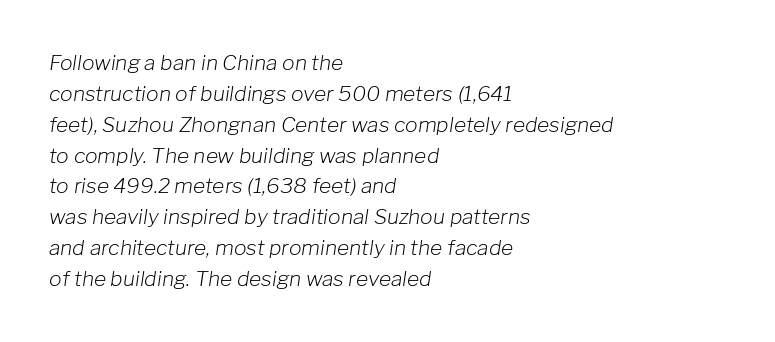
Q: Is the text bold? A: No.
Q: Is the text italic (slanted)? A: Yes, it leans right by about 8 degrees.
Q: Is the text underlined? A: No.
Q: How is the paragraph aligned? A: Left-aligned.
Q: Is the spacing between letters normal or unusually wide? A: Normal.
Q: Is the spacing between lines tight, normal or loose? A: Normal.
